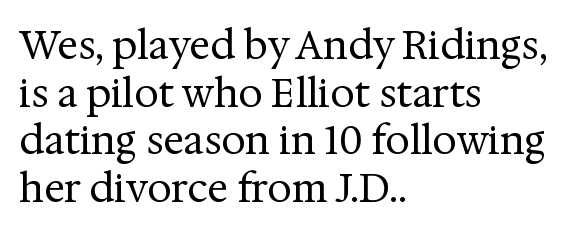
The image shows 39 px regular-weight serif type, upright; set left-aligned, line spacing 1.22x, normal letter spacing, not underlined; medium stroke contrast and a medium x-height.
